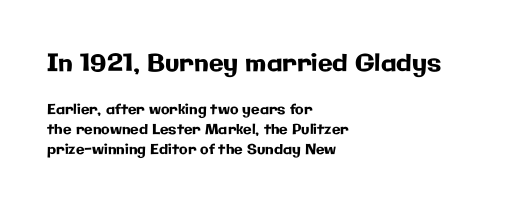
Q: Is the text italic (slanted)? A: No, it is upright.
Q: Is the text underlined? A: No.
Q: How is the paragraph aligned? A: Left-aligned.
Q: Is the spacing between letters normal or unusually wide? A: Normal.
Q: Is the spacing between lines tight, normal or loose? A: Normal.
Q: Which block of text is set in a larger size, the first (top) or the second (bottom)? A: The first (top) one.
